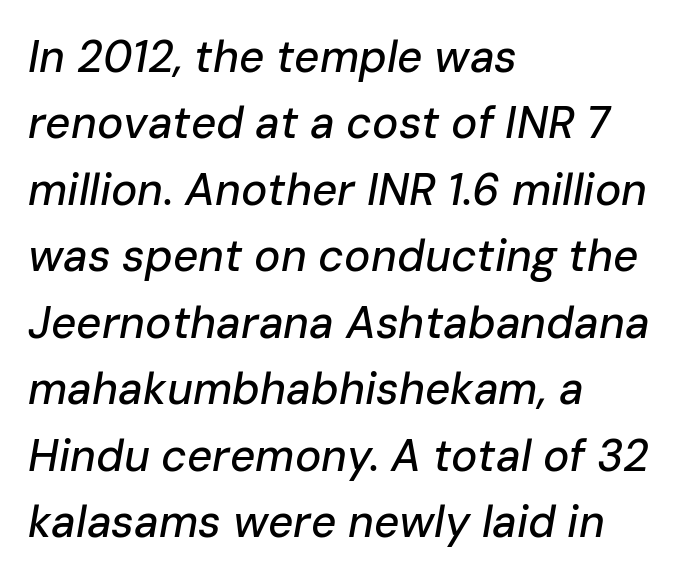
{"italic": "yes", "lean": "right", "slant_degrees": 10, "width": "normal", "stroke_contrast": "low", "x_height": "medium", "monospaced": "no", "underline": "no", "align": "left", "line_spacing": "normal", "line_spacing_ratio": 1.51, "letter_spacing": "normal", "letter_spacing_em": 0.0, "glyph_px": 44}
